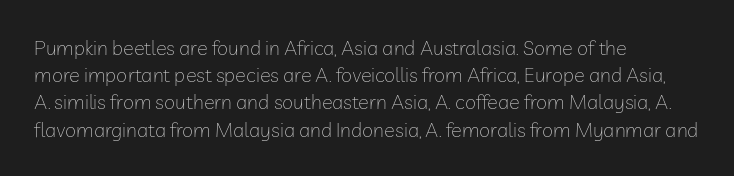
{"italic": "no", "bold": "no", "underline": "no", "align": "left", "line_spacing": "normal", "line_spacing_ratio": 1.36, "letter_spacing": "normal", "letter_spacing_em": 0.0, "glyph_px": 20}
